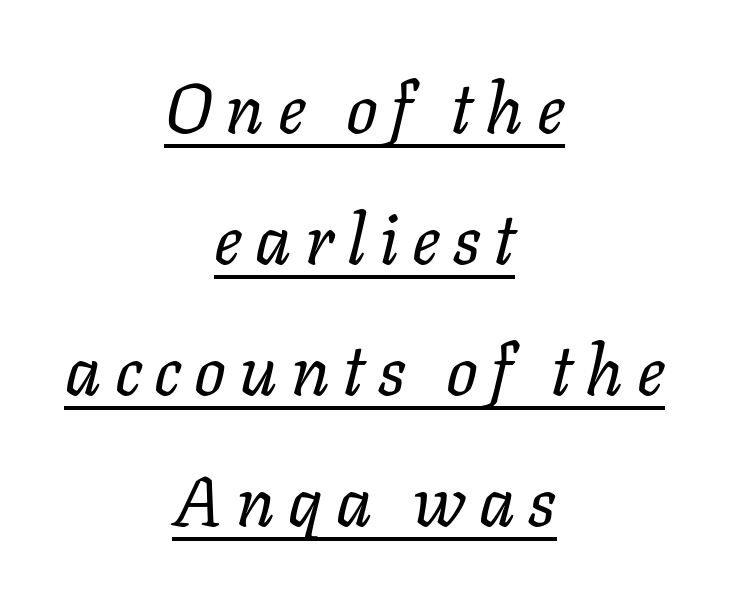
If you drew a line through each stem, it would be angled. One-word summary of the alignment: center. The lettering is marked with a stroke running underneath it. Note the varied advance widths — an 'i' is clearly narrower than an 'm'. Caption: face not bold, strokes unweighted.
